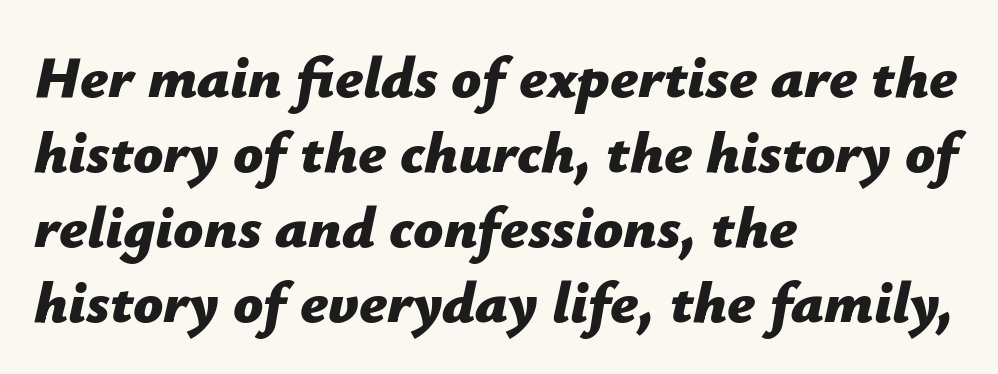
{"italic": "yes", "lean": "right", "slant_degrees": 12, "bold": "yes", "weight": "bold", "width": "normal", "stroke_contrast": "low", "x_height": "medium", "monospaced": "no", "underline": "no", "align": "left", "line_spacing": "normal", "line_spacing_ratio": 1.27, "letter_spacing": "normal", "letter_spacing_em": 0.0, "glyph_px": 59}
